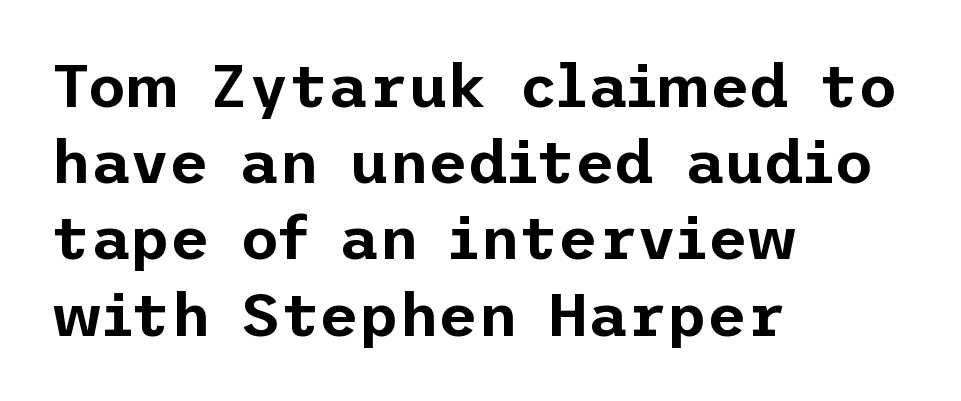
These lines were composed using upright roman letters. Inter-character spacing is left at the font's built-in metrics. The specimen omits any rule beneath the text block's lines. What kind of face is this? One without serifs — a sans. The paragraph shown leans on its left margin.
